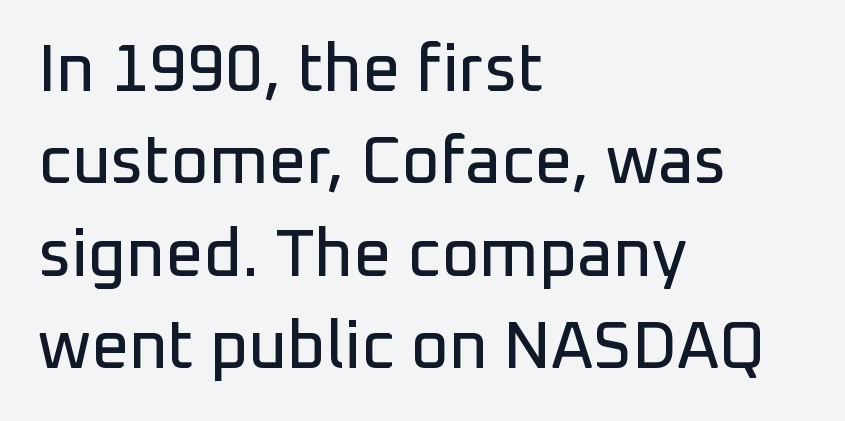
The image shows 66 px sans-serif type, upright; set left-aligned, normal line spacing (1.4x), normal letter spacing, not underlined; low stroke contrast and a medium x-height.
